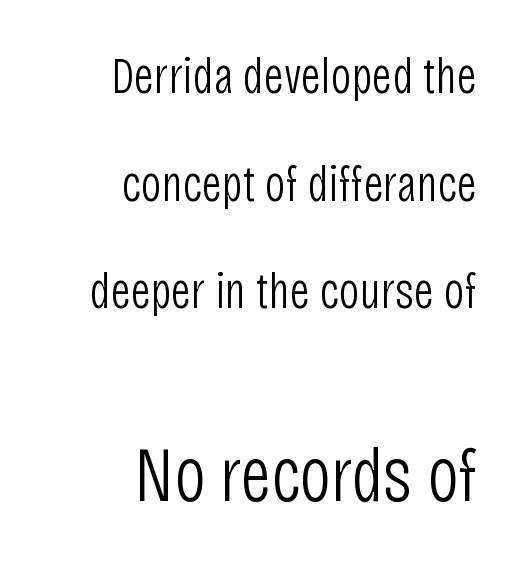
Q: Is the text bold? A: No.
Q: Is the text italic (slanted)? A: No, it is upright.
Q: Is the typeface a serif or a sans-serif typeface? A: Sans-serif.
Q: Is the text underlined? A: No.
Q: How is the paragraph aligned? A: Right-aligned.
Q: Is the spacing between letters normal or unusually wide? A: Normal.
Q: Is the spacing between lines tight, normal or loose? A: Loose.
Q: Which block of text is set in a larger size, the first (top) or the second (bottom)? A: The second (bottom) one.
Q: Width (condensed, normal, or wide)? A: Condensed.
Q: Stroke contrast? A: Low.
Q: x-height? A: Large.
Q: Monospaced? A: No.
